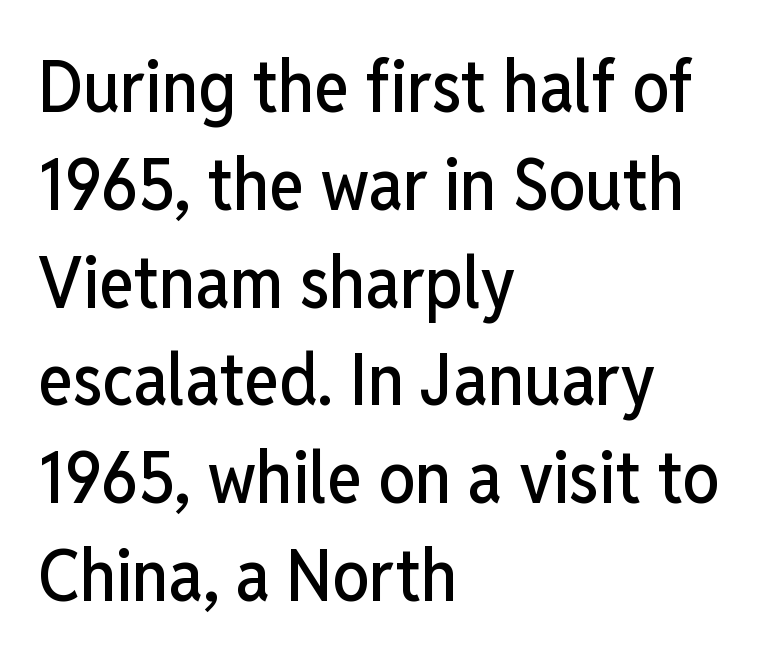
{"serif": "no", "italic": "no", "width": "condensed", "stroke_contrast": "low", "x_height": "medium", "monospaced": "no", "underline": "no", "align": "left", "line_spacing": "normal", "line_spacing_ratio": 1.34, "letter_spacing": "normal", "letter_spacing_em": 0.0, "glyph_px": 73}
